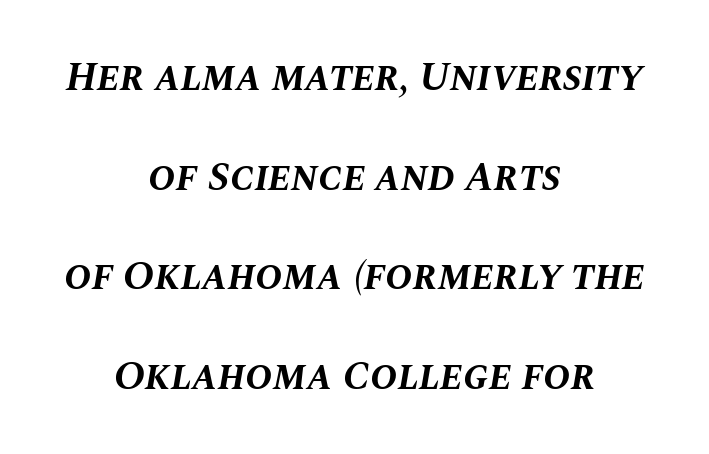
The image shows 41 px bold type, italic (leaning right); set centered, loose line spacing (2.43x), normal letter spacing, not underlined; medium stroke contrast and a large x-height.
